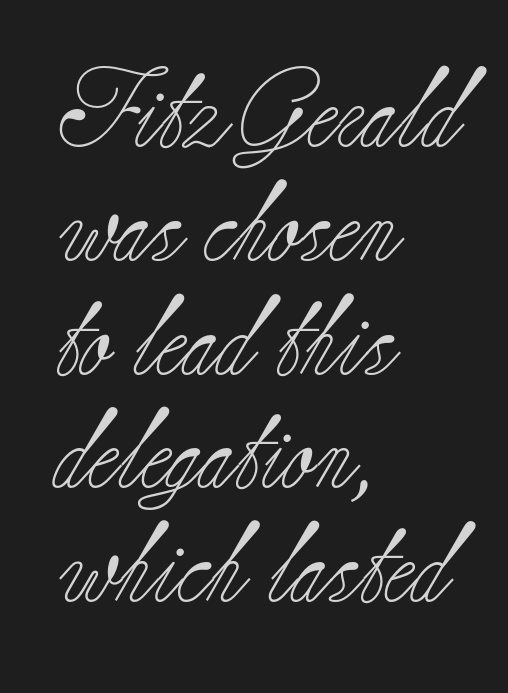
Q: Is the text bold? A: No.
Q: Is the text italic (slanted)? A: Yes.
Q: Is the typeface a serif or a sans-serif typeface? A: Serif.
Q: Is the text underlined? A: No.
Q: How is the paragraph aligned? A: Left-aligned.
Q: Is the spacing between letters normal or unusually wide? A: Normal.
Q: Is the spacing between lines tight, normal or loose? A: Normal.
Q: Width (condensed, normal, or wide)? A: Normal.
Q: Stroke contrast? A: Low.
Q: x-height? A: Small.
Q: Monospaced? A: No.
